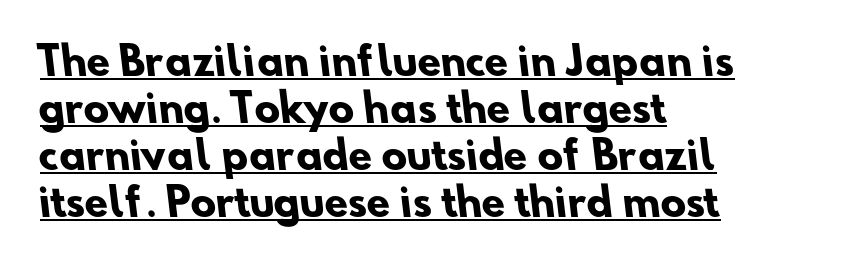
{"serif": "no", "bold": "yes", "weight": "heavy", "width": "normal", "stroke_contrast": "low", "x_height": "small", "monospaced": "no", "underline": "yes", "align": "left", "line_spacing_ratio": 1.24, "letter_spacing": "normal", "letter_spacing_em": 0.0, "glyph_px": 38}
